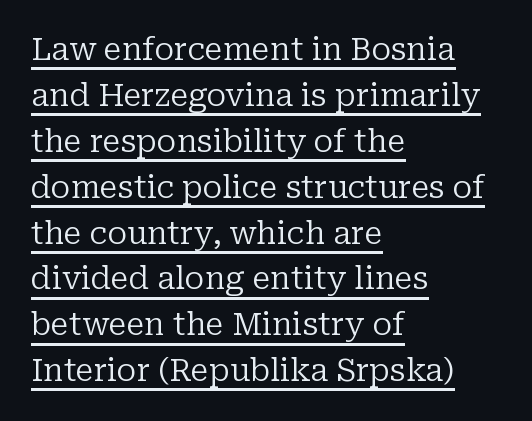
The image shows 31 px regular-weight serif type, upright; set left-aligned, normal line spacing (1.48x), normal letter spacing, underlined; low stroke contrast and a medium x-height.
